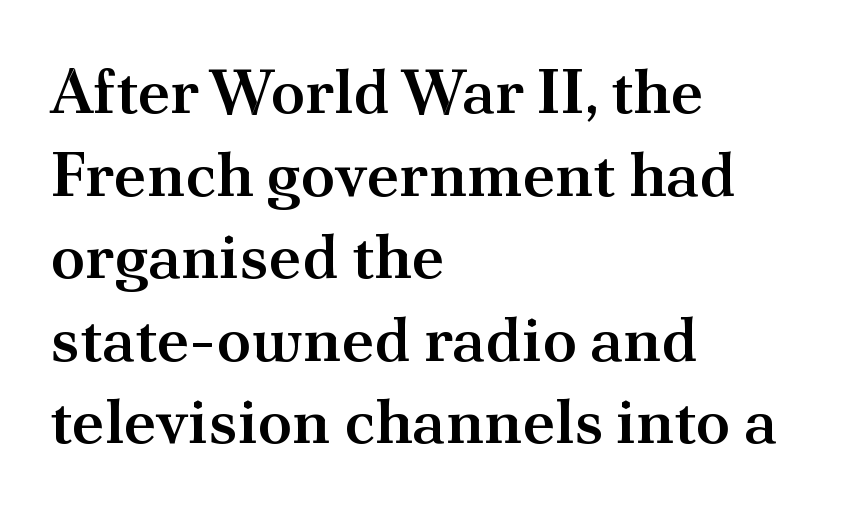
Q: Is the text bold? A: Semi-bold.
Q: Is the text italic (slanted)? A: No, it is upright.
Q: Is the typeface a serif or a sans-serif typeface? A: Serif.
Q: Is the text underlined? A: No.
Q: How is the paragraph aligned? A: Left-aligned.
Q: Is the spacing between letters normal or unusually wide? A: Normal.
Q: Is the spacing between lines tight, normal or loose? A: Normal.
Q: Width (condensed, normal, or wide)? A: Normal.
Q: Stroke contrast? A: Medium.
Q: x-height? A: Small.
Q: Monospaced? A: No.
